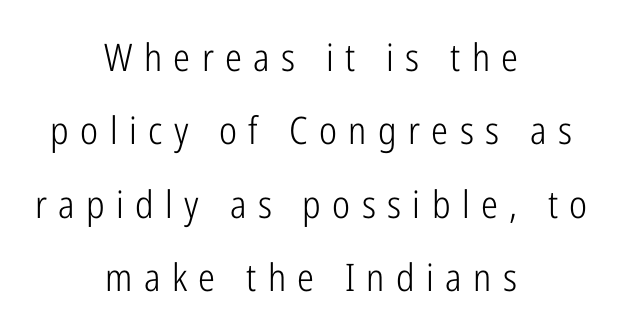
The baseline area is clear. Which margin do the lines hug? Neither — every line sits in the middle. This is roman type, the default non-slanted kind. No letter is thick-stroked: the sample isn't bold. Varying glyph widths throughout — classic text-font behaviour.
